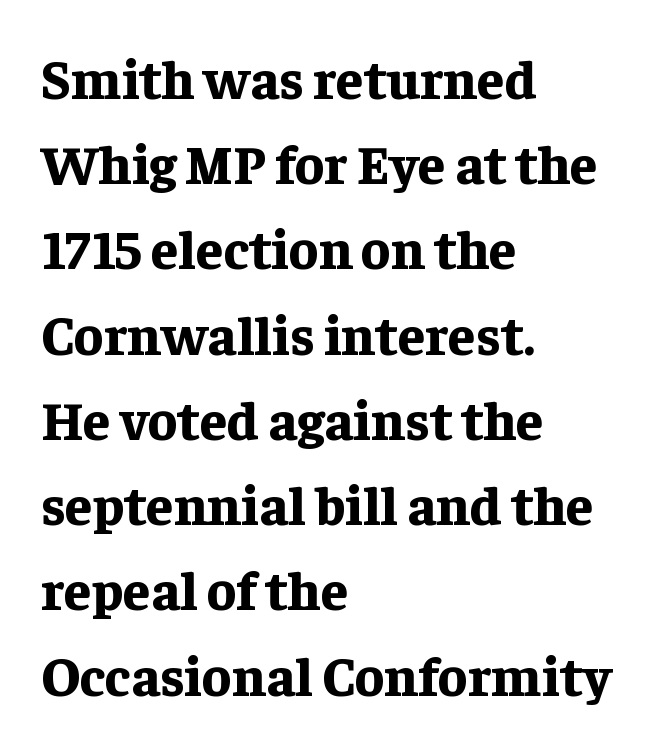
Q: Is the text bold? A: Yes.
Q: Is the text italic (slanted)? A: No, it is upright.
Q: Is the typeface a serif or a sans-serif typeface? A: Serif.
Q: Is the text underlined? A: No.
Q: How is the paragraph aligned? A: Left-aligned.
Q: Is the spacing between letters normal or unusually wide? A: Normal.
Q: Is the spacing between lines tight, normal or loose? A: Normal.
Q: Width (condensed, normal, or wide)? A: Normal.
Q: Stroke contrast? A: Low.
Q: x-height? A: Medium.
Q: Monospaced? A: No.
